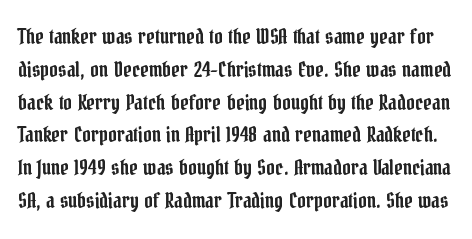
The lines sit at an ordinary, default distance from one another. Short note: letters normally spaced. Beneath every word, the page is bare. The type sits square on the baseline with zero lean.
